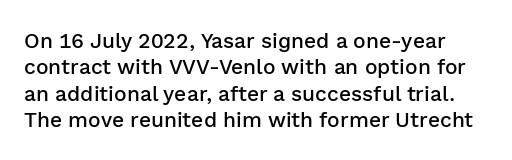
{"italic": "no", "bold": "semi", "underline": "no", "line_spacing": "normal", "line_spacing_ratio": 1.26, "letter_spacing": "normal", "letter_spacing_em": 0.0, "glyph_px": 21}
